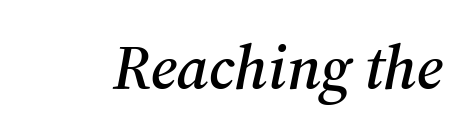
The image shows 63 px serif type, italic (leaning right); set normal letter spacing, not underlined; medium stroke contrast and a medium x-height.
